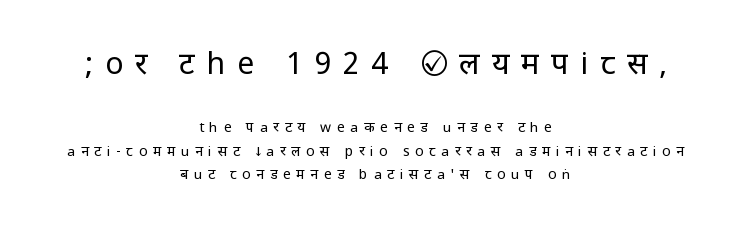
Regarding serifs, this sample does without them. The rows are spaced the way most documents space them. This sample uses an upright cut, with every glyph sitting square on the baseline. Here the first block reads like a headline and the second like body copy.
